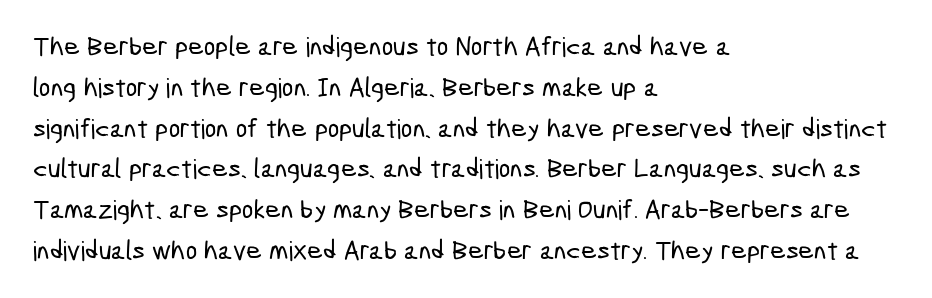
The image shows 27 px text type; set left-aligned, normal line spacing (1.51x), normal letter spacing, not underlined.
